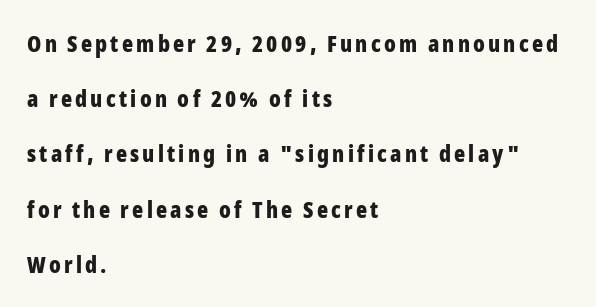
The image shows 23 px bold type, upright; set left-aligned, loose line spacing (2.4x), not underlined.
